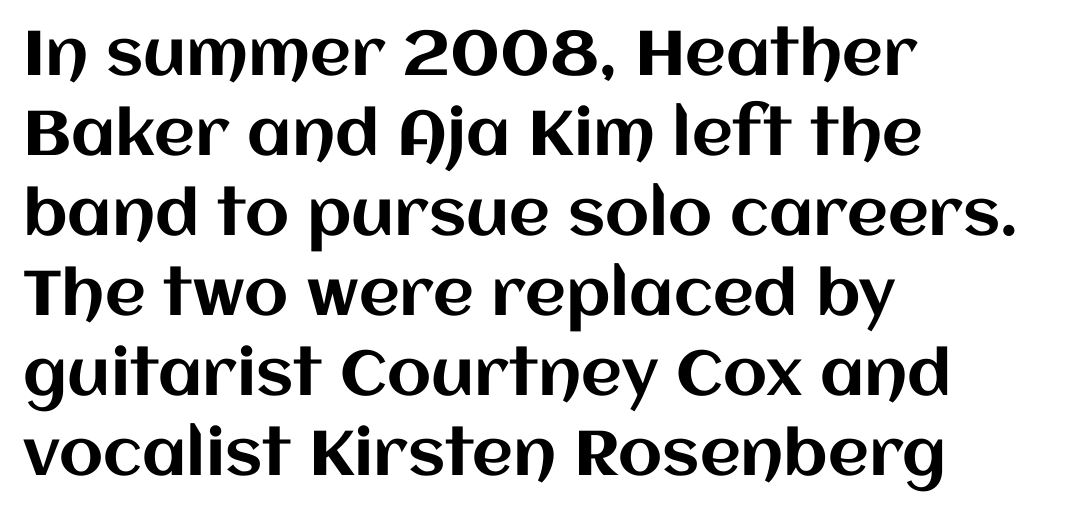
The image shows 63 px text type, upright; set left-aligned, normal line spacing (1.27x), normal letter spacing, not underlined; medium stroke contrast and a large x-height.
